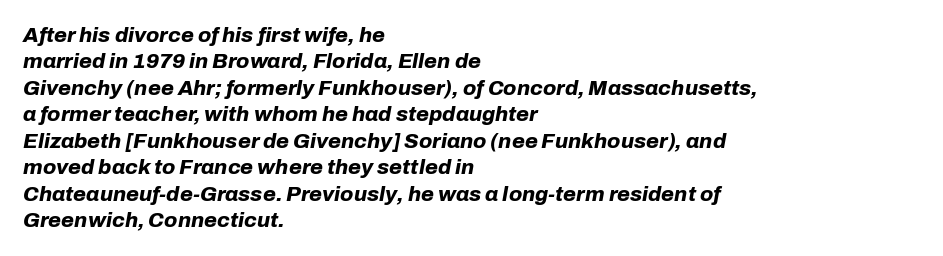
Q: Is the text bold? A: Yes.
Q: Is the text italic (slanted)? A: Yes, it leans right by about 10 degrees.
Q: Is the text underlined? A: No.
Q: How is the paragraph aligned? A: Left-aligned.
Q: Is the spacing between letters normal or unusually wide? A: Normal.
Q: Is the spacing between lines tight, normal or loose? A: Normal.
